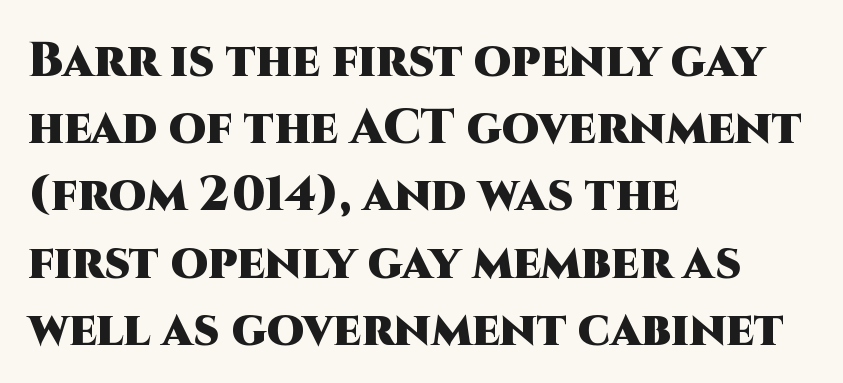
Q: Is the text bold? A: Yes.
Q: Is the text italic (slanted)? A: No, it is upright.
Q: Is the typeface a serif or a sans-serif typeface? A: Sans-serif.
Q: Is the text underlined? A: No.
Q: How is the paragraph aligned? A: Left-aligned.
Q: Is the spacing between letters normal or unusually wide? A: Normal.
Q: Is the spacing between lines tight, normal or loose? A: Normal.
Q: Width (condensed, normal, or wide)? A: Normal.
Q: Stroke contrast? A: High.
Q: x-height? A: Large.
Q: Monospaced? A: No.
